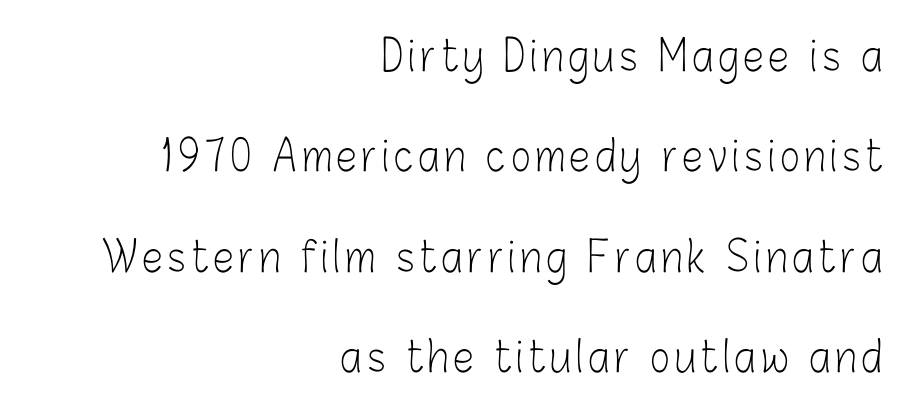
The image shows 42 px light, condensed sans-serif type, upright; set right-aligned, loose line spacing (2.39x), not underlined; low stroke contrast and a medium x-height.
